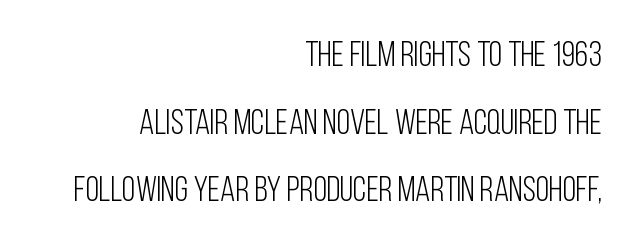
The image shows 35 px light, condensed sans-serif type, upright; set right-aligned, loose line spacing (1.93x), normal letter spacing, not underlined; low stroke contrast and a large x-height.
